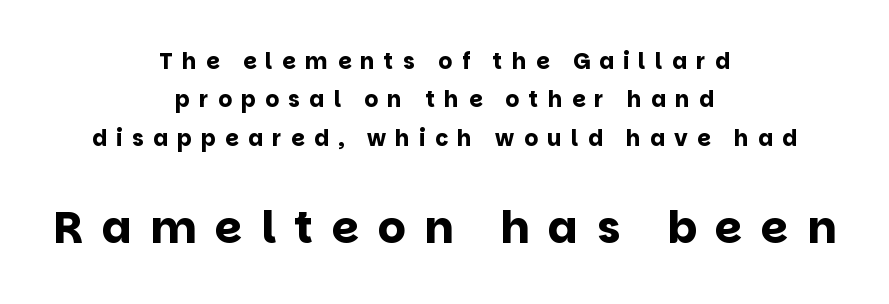
Q: Is the text bold? A: Yes.
Q: Is the text italic (slanted)? A: No, it is upright.
Q: Is the typeface a serif or a sans-serif typeface? A: Sans-serif.
Q: Is the text underlined? A: No.
Q: How is the paragraph aligned? A: Centered.
Q: Is the spacing between letters normal or unusually wide? A: Unusually wide.
Q: Which block of text is set in a larger size, the first (top) or the second (bottom)? A: The second (bottom) one.
Q: Width (condensed, normal, or wide)? A: Normal.
Q: Stroke contrast? A: Low.
Q: x-height? A: Large.
Q: Monospaced? A: No.
